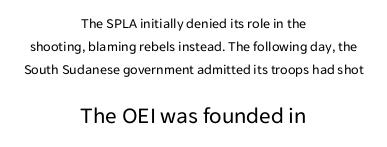
Q: Is the text bold? A: No.
Q: Is the text italic (slanted)? A: No, it is upright.
Q: Is the text underlined? A: No.
Q: How is the paragraph aligned? A: Centered.
Q: Is the spacing between letters normal or unusually wide? A: Normal.
Q: Is the spacing between lines tight, normal or loose? A: Normal.
Q: Which block of text is set in a larger size, the first (top) or the second (bottom)? A: The second (bottom) one.
